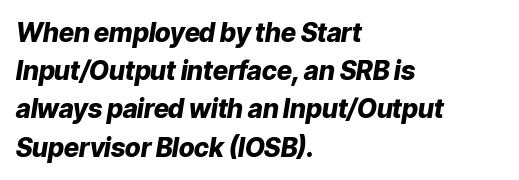
Baseline-to-baseline distance is the conventional proportion of letter height. This rendering uses left alignment, leaving the right contour irregular. Slant detected: the letters are inclined. In terms of letterspacing, this is plain default setting. The zone under the glyphs is completely vacant. Stroke thickness is high; the sample reads as a true bold.
